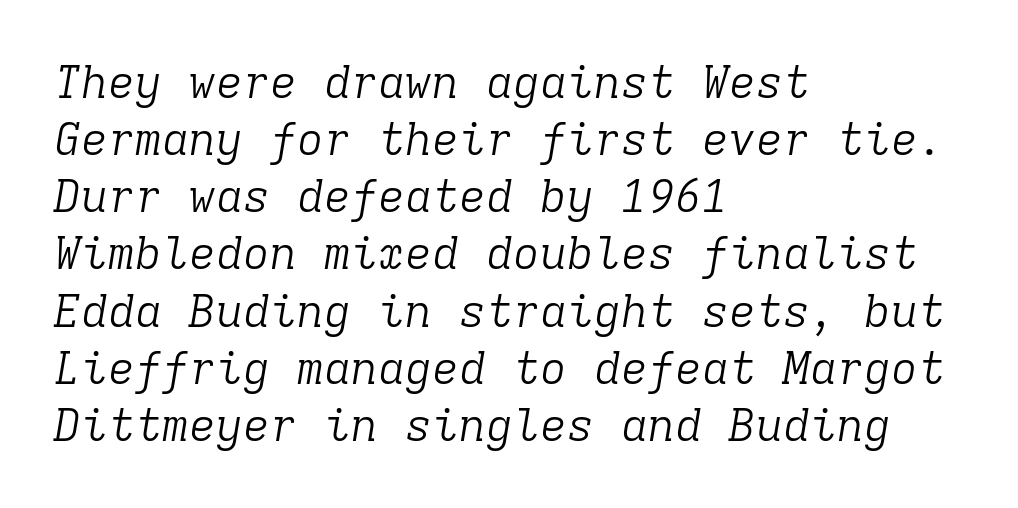
Q: Is the text bold? A: No.
Q: Is the text italic (slanted)? A: Yes, it leans right by about 9 degrees.
Q: Is the typeface a serif or a sans-serif typeface? A: Serif.
Q: Is the text underlined? A: No.
Q: How is the paragraph aligned? A: Left-aligned.
Q: Is the spacing between letters normal or unusually wide? A: Normal.
Q: Is the spacing between lines tight, normal or loose? A: Normal.
Q: Width (condensed, normal, or wide)? A: Normal.
Q: Stroke contrast? A: Low.
Q: x-height? A: Medium.
Q: Monospaced? A: Yes.
